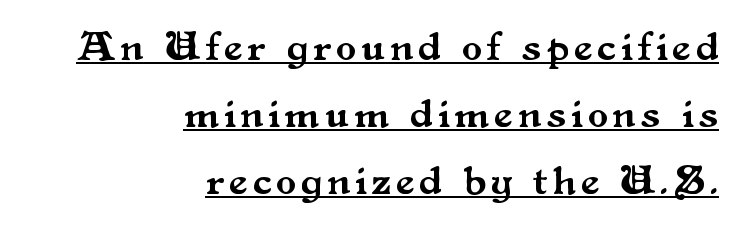
Vertically, the passage feels balanced, rows spaced as you'd expect. Type style note: has serifs. Every word sits above its own underline. The lines in this sample share a right terminus and differ only in where they begin. Notice how the stems are strictly vertical — no italics here. These lines are rendered in a variable-pitch font.
